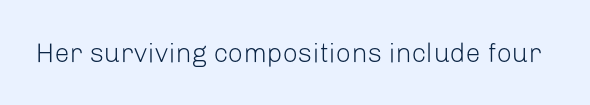
Q: Is the text bold? A: No.
Q: Is the text italic (slanted)? A: No, it is upright.
Q: Is the text underlined? A: No.
Q: Is the spacing between letters normal or unusually wide? A: Normal.
